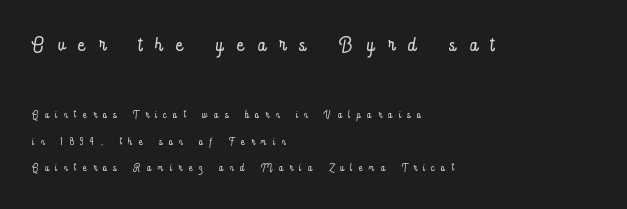
Q: Is the text bold? A: No.
Q: Is the text underlined? A: No.
Q: How is the paragraph aligned? A: Left-aligned.
Q: Is the spacing between letters normal or unusually wide? A: Unusually wide.
Q: Is the spacing between lines tight, normal or loose? A: Loose.
Q: Which block of text is set in a larger size, the first (top) or the second (bottom)? A: The first (top) one.
Q: Width (condensed, normal, or wide)? A: Condensed.
Q: Stroke contrast? A: Low.
Q: x-height? A: Small.
Q: Monospaced? A: No.
